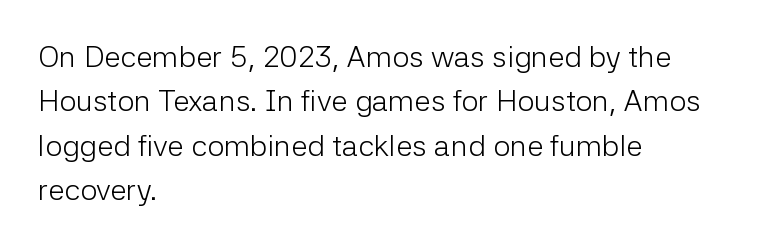
Check where the strokes stop: nothing finishes them off — pure sans. The rag falls on the right side of this text block. Posture: straight, roman, zero tilt. Bold? No — there's no thickening of the strokes. Each letter keeps its own natural width here, so spacing adapts to shape.
